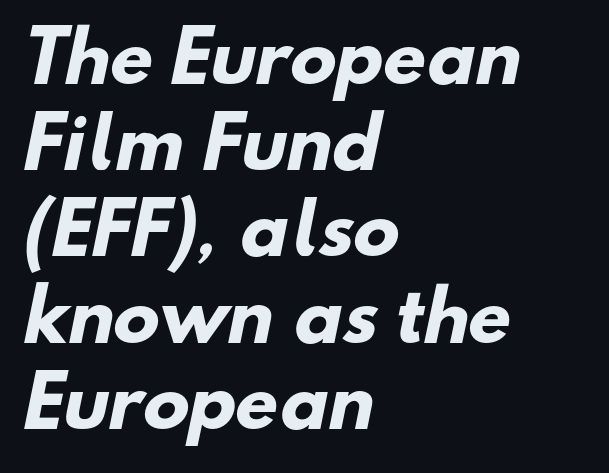
{"serif": "no", "bold": "yes", "weight": "heavy", "width": "normal", "stroke_contrast": "low", "x_height": "small", "monospaced": "no", "underline": "no", "align": "left", "line_spacing": "normal", "line_spacing_ratio": 1.25, "letter_spacing": "normal", "letter_spacing_em": 0.0, "glyph_px": 69}
